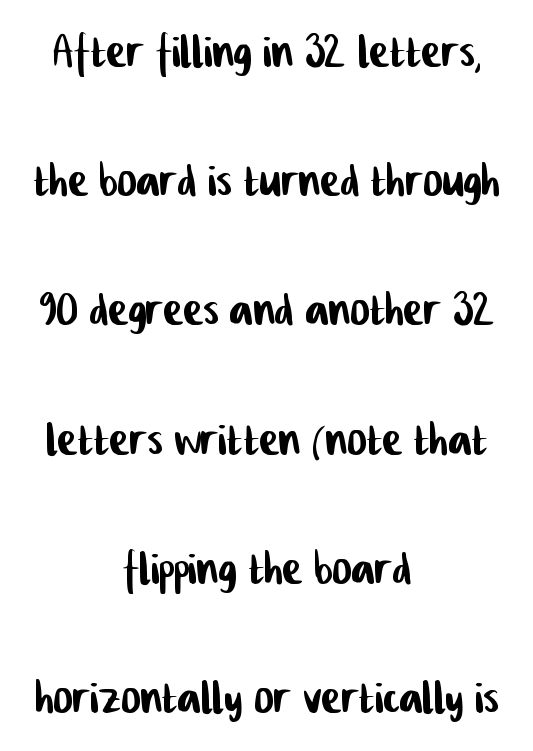
Check where the strokes stop: nothing finishes them off — pure sans. Both edges are ragged and mirror each other, which tells us the setting is centered. Nothing unusual about the tracking: characters are spaced as the font intends. Do the characters align in a grid? No, the font is proportional. Each row of text sits above clean, open space. Widely set lines give the paragraph a tall, airy silhouette.
